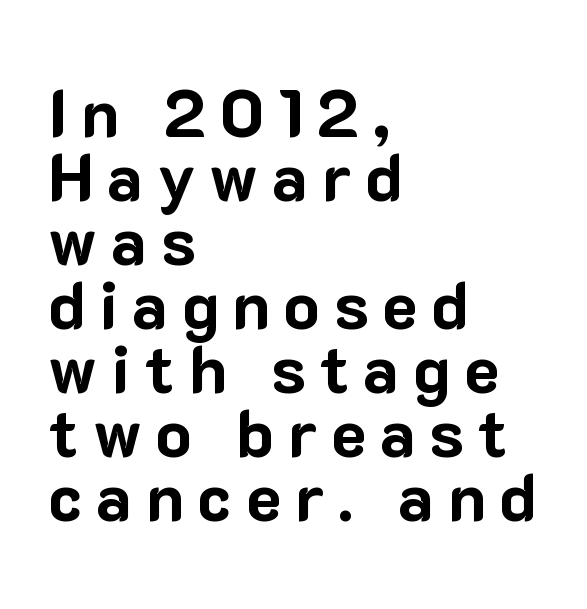
Left-aligned paragraph, ragged on the right. The passage shown is typed in a proportional face where columns would drift. This sample uses a sans-serif face. A typesetter would call this heavily tracked-out type.
